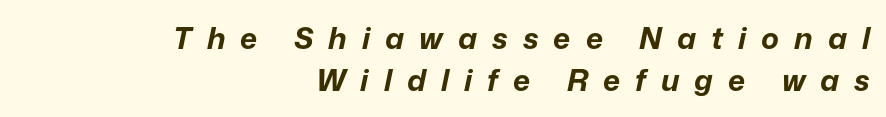
The image shows 30 px bold type, italic (leaning right); set right-aligned, normal line spacing (1.4x), unusually wide letter spacing (+0.5 em), not underlined; low stroke contrast and a medium x-height.
